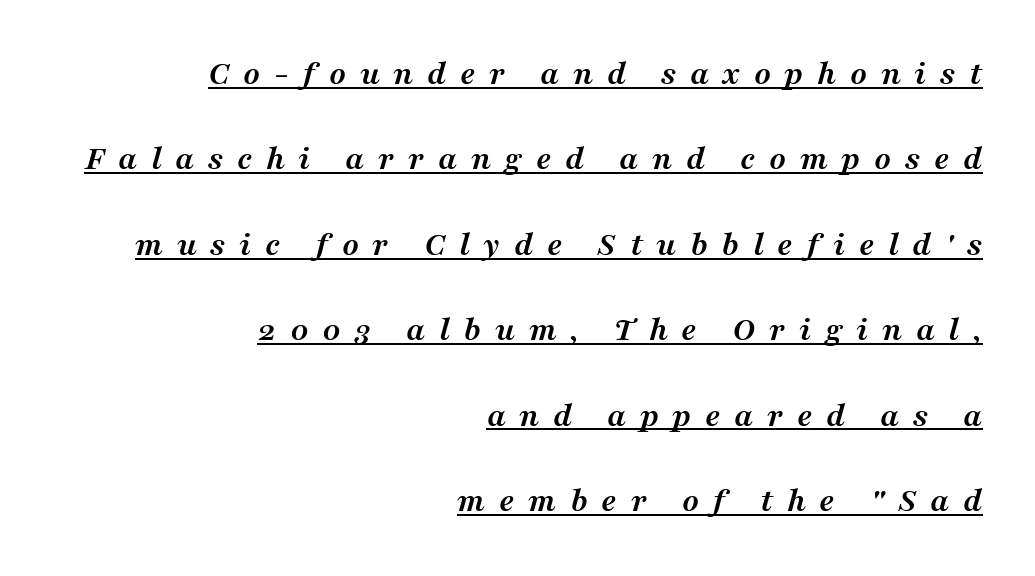
Q: Is the text bold? A: Yes.
Q: Is the text italic (slanted)? A: Yes, it leans right by about 16 degrees.
Q: Is the typeface a serif or a sans-serif typeface? A: Serif.
Q: Is the text underlined? A: Yes.
Q: How is the paragraph aligned? A: Right-aligned.
Q: Is the spacing between letters normal or unusually wide? A: Unusually wide.
Q: Is the spacing between lines tight, normal or loose? A: Loose.
Q: Width (condensed, normal, or wide)? A: Normal.
Q: Stroke contrast? A: Medium.
Q: x-height? A: Medium.
Q: Monospaced? A: No.
